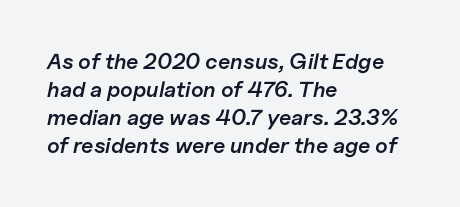
Q: Is the text bold? A: Semi-bold.
Q: Is the text italic (slanted)? A: Yes, it leans right by about 11 degrees.
Q: Is the text underlined? A: No.
Q: How is the paragraph aligned? A: Left-aligned.
Q: Is the spacing between letters normal or unusually wide? A: Normal.
Q: Is the spacing between lines tight, normal or loose? A: Normal.
